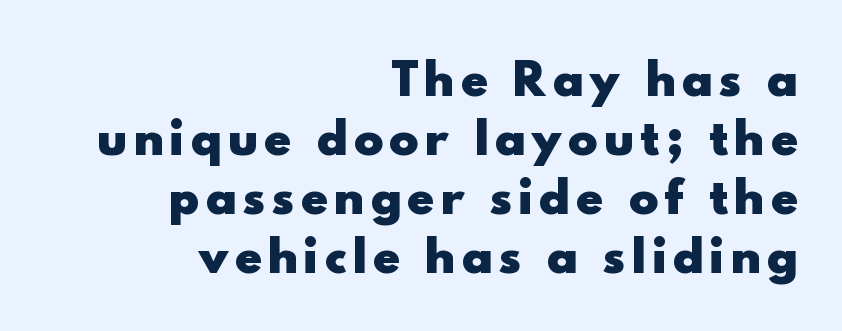
Q: Is the text bold? A: Yes.
Q: Is the text italic (slanted)? A: No, it is upright.
Q: Is the typeface a serif or a sans-serif typeface? A: Sans-serif.
Q: Is the text underlined? A: No.
Q: How is the paragraph aligned? A: Right-aligned.
Q: Is the spacing between lines tight, normal or loose? A: Normal.
Q: Width (condensed, normal, or wide)? A: Normal.
Q: x-height? A: Small.
Q: Monospaced? A: No.
